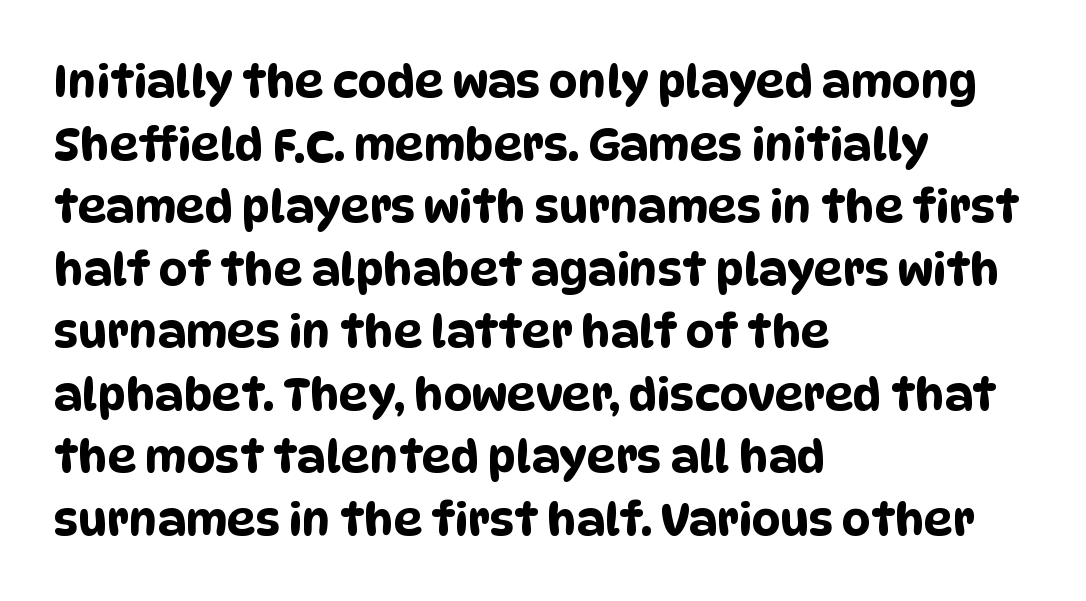
Q: Is the typeface a serif or a sans-serif typeface? A: Sans-serif.
Q: Is the text underlined? A: No.
Q: How is the paragraph aligned? A: Left-aligned.
Q: Is the spacing between letters normal or unusually wide? A: Normal.
Q: Is the spacing between lines tight, normal or loose? A: Normal.
Q: Width (condensed, normal, or wide)? A: Condensed.
Q: Stroke contrast? A: Low.
Q: x-height? A: Large.
Q: Monospaced? A: No.
